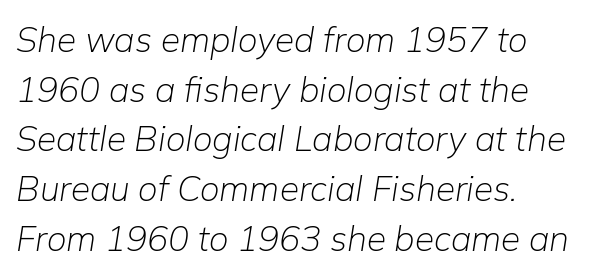
The image shows 35 px light type, italic (leaning right); set left-aligned, normal line spacing (1.42x), normal letter spacing, not underlined; low stroke contrast and a medium x-height.
